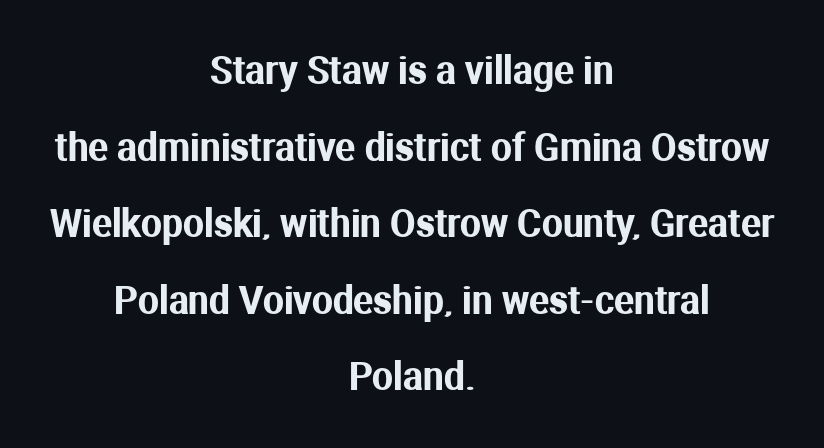
The image shows 37 px sans-serif type, upright; set centered, loose line spacing (2.07x), normal letter spacing, not underlined; medium stroke contrast and a medium x-height.
